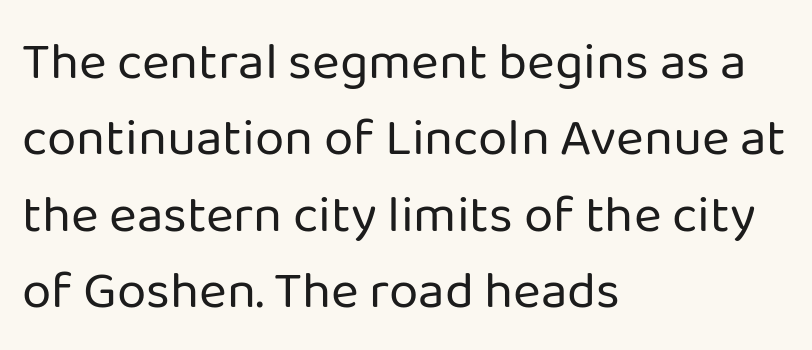
Q: Is the text bold? A: No.
Q: Is the text italic (slanted)? A: No, it is upright.
Q: Is the typeface a serif or a sans-serif typeface? A: Sans-serif.
Q: Is the text underlined? A: No.
Q: How is the paragraph aligned? A: Left-aligned.
Q: Is the spacing between letters normal or unusually wide? A: Normal.
Q: Is the spacing between lines tight, normal or loose? A: Normal.
Q: Width (condensed, normal, or wide)? A: Normal.
Q: Stroke contrast? A: Low.
Q: x-height? A: Medium.
Q: Monospaced? A: No.
